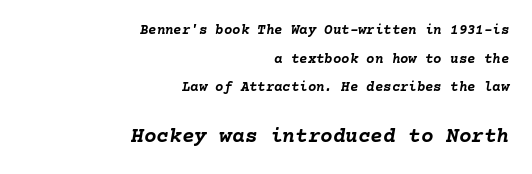
{"italic": "yes", "lean": "right", "slant_degrees": 10, "bold": "yes", "underline": "no", "align": "right", "line_spacing": "loose", "line_spacing_ratio": 2.04, "letter_spacing": "normal", "letter_spacing_em": 0.0, "larger_block": "second", "size_ratio": 1.5, "glyph_px": 21}
